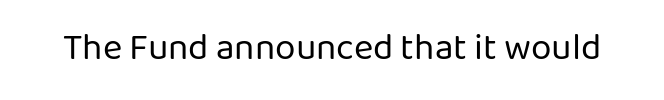
Weight: not bold — regular or lighter. Here the designer chose a conventional face with non-uniform glyph widths. The passage shown is typeset with a sans-serif family. The glyphs are unaccompanied by any horizontal stroke below them. The typography opts for an upright posture over an oblique one. Honestly, the letter spacing is just normal — you wouldn't notice it.
